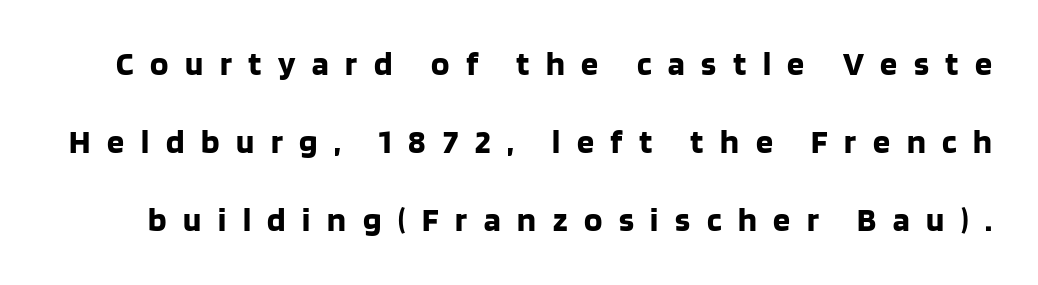
The letters carry no serifs — their stems end cleanly without finishing strokes. These lines have a slow, spaced-out rhythm from letter to letter. The area under the type is left untouched. Caption: bold face, heavy strokes. The lines are spread far apart with generous leading.
